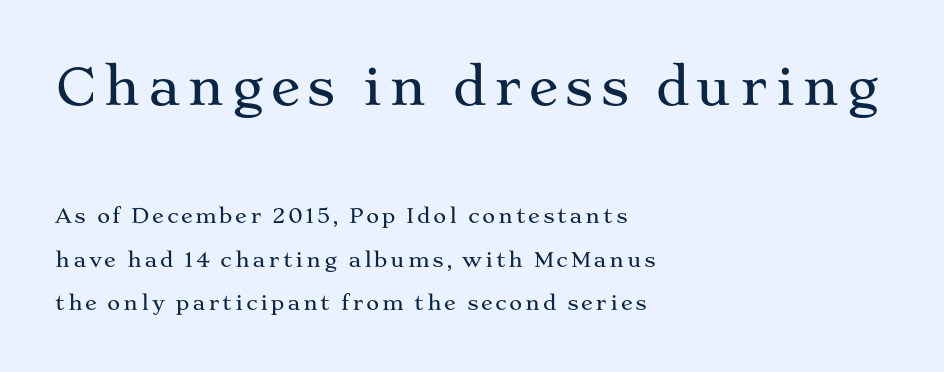
Q: Is the text italic (slanted)? A: No, it is upright.
Q: Is the typeface a serif or a sans-serif typeface? A: Serif.
Q: Is the text underlined? A: No.
Q: How is the paragraph aligned? A: Left-aligned.
Q: Is the spacing between lines tight, normal or loose? A: Loose.
Q: Which block of text is set in a larger size, the first (top) or the second (bottom)? A: The first (top) one.
Q: Width (condensed, normal, or wide)? A: Wide.
Q: Stroke contrast? A: Medium.
Q: x-height? A: Medium.
Q: Monospaced? A: No.
